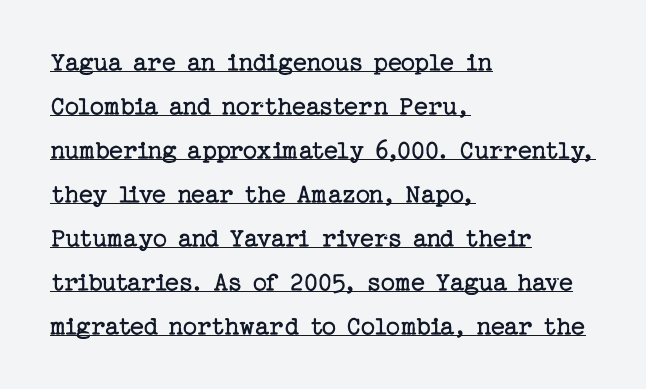
Weight: in the light-to-regular range. Compared with a centered layout, this one pins lines to the left instead. A continuous stroke trails under the words, as in a hyperlink. Regarding leading, the lines here are spaced in the standard way. The passage shown has conventional tracking throughout. Stroke terminals: seriffed.
